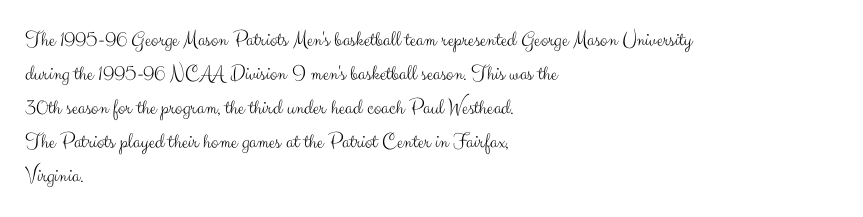
Q: Is the text bold? A: No.
Q: Is the text italic (slanted)? A: Yes.
Q: Is the text underlined? A: No.
Q: How is the paragraph aligned? A: Left-aligned.
Q: Is the spacing between letters normal or unusually wide? A: Normal.
Q: Is the spacing between lines tight, normal or loose? A: Normal.
